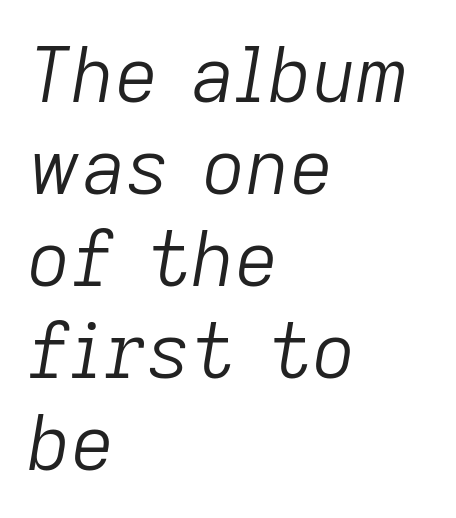
Q: Is the text bold? A: No.
Q: Is the text italic (slanted)? A: Yes, it leans right by about 9 degrees.
Q: Is the text underlined? A: No.
Q: How is the paragraph aligned? A: Left-aligned.
Q: Is the spacing between letters normal or unusually wide? A: Normal.
Q: Width (condensed, normal, or wide)? A: Normal.
Q: Stroke contrast? A: Low.
Q: x-height? A: Medium.
Q: Monospaced? A: No.
